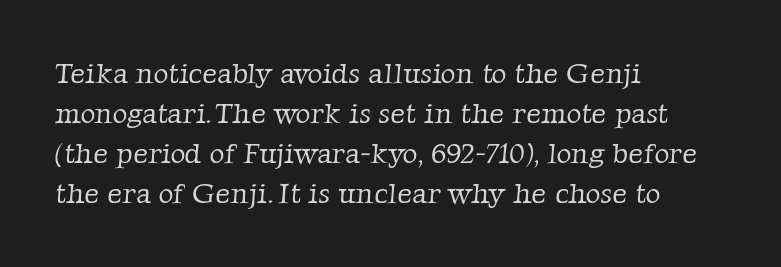
{"serif": "yes", "bold": "no", "weight": "light", "width": "normal", "stroke_contrast": "low", "x_height": "medium", "monospaced": "no", "underline": "no", "align": "left", "line_spacing": "normal", "line_spacing_ratio": 1.38, "letter_spacing": "normal", "letter_spacing_em": 0.0, "glyph_px": 29}
